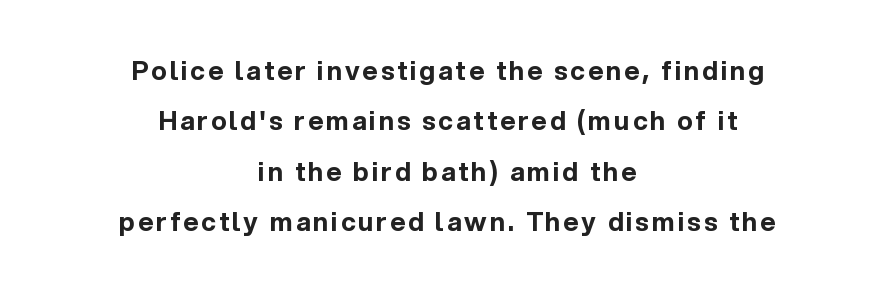
{"italic": "no", "bold": "yes", "underline": "no", "align": "center", "line_spacing": "loose", "line_spacing_ratio": 1.94, "glyph_px": 26}
